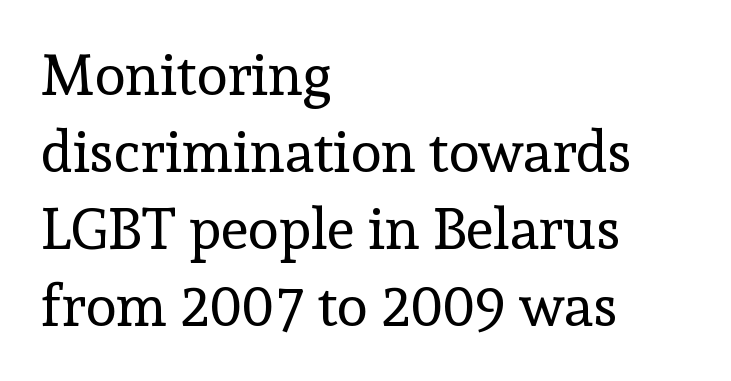
Q: Is the text bold? A: No.
Q: Is the text italic (slanted)? A: No, it is upright.
Q: Is the typeface a serif or a sans-serif typeface? A: Serif.
Q: Is the text underlined? A: No.
Q: How is the paragraph aligned? A: Left-aligned.
Q: Is the spacing between letters normal or unusually wide? A: Normal.
Q: Is the spacing between lines tight, normal or loose? A: Normal.
Q: Width (condensed, normal, or wide)? A: Normal.
Q: x-height? A: Medium.
Q: Monospaced? A: No.
